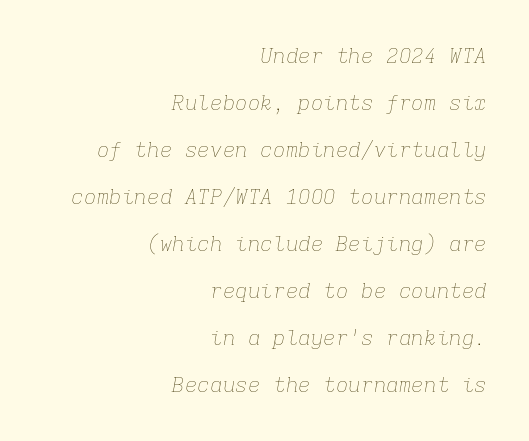
The image shows 21 px text type, italic (leaning right); set right-aligned, loose line spacing (2.24x), normal letter spacing, not underlined.
